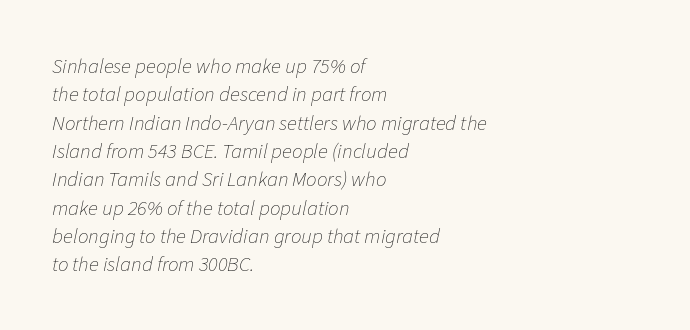
Q: Is the text bold? A: No.
Q: Is the text italic (slanted)? A: Yes, it leans right by about 11 degrees.
Q: Is the text underlined? A: No.
Q: How is the paragraph aligned? A: Left-aligned.
Q: Is the spacing between letters normal or unusually wide? A: Normal.
Q: Is the spacing between lines tight, normal or loose? A: Normal.
